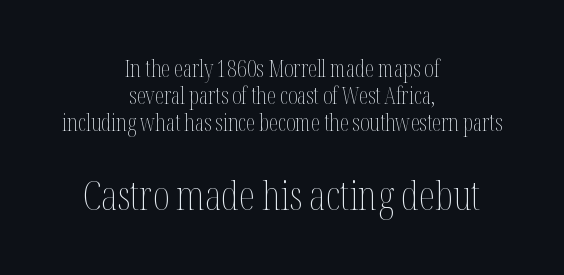
The image shows 41 px thin, condensed type, upright; set centered, line spacing 1.17x, normal letter spacing, not underlined; the second (bottom) block is 1.78x larger; medium stroke contrast and a medium x-height.
